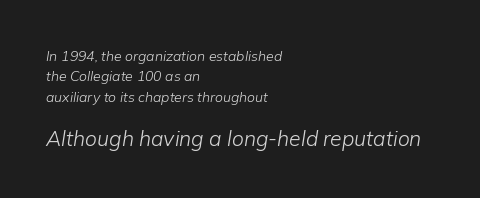
The image shows 21 px text type, italic (leaning right); set left-aligned, normal line spacing (1.45x), normal letter spacing, not underlined; the second (bottom) block is 1.5x larger.
